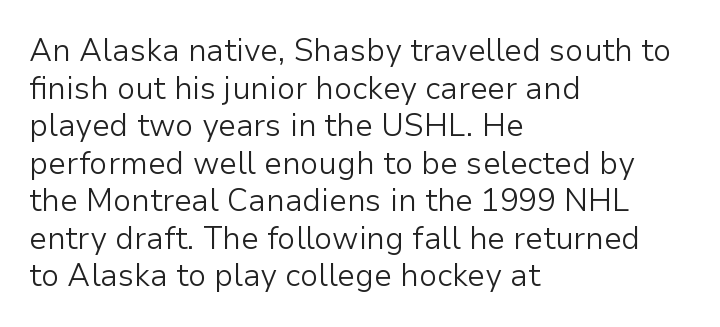
The image shows 31 px light sans-serif type, upright; set left-aligned, line spacing 1.21x, normal letter spacing, not underlined; low stroke contrast and a medium x-height.
